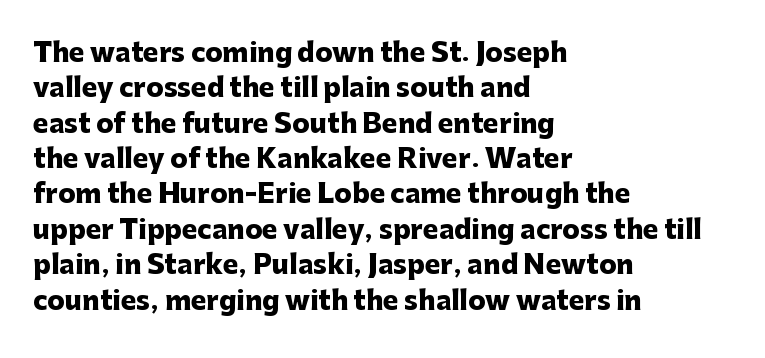
The image shows 26 px bold type, upright; set left-aligned, normal line spacing (1.36x), normal letter spacing, not underlined.
